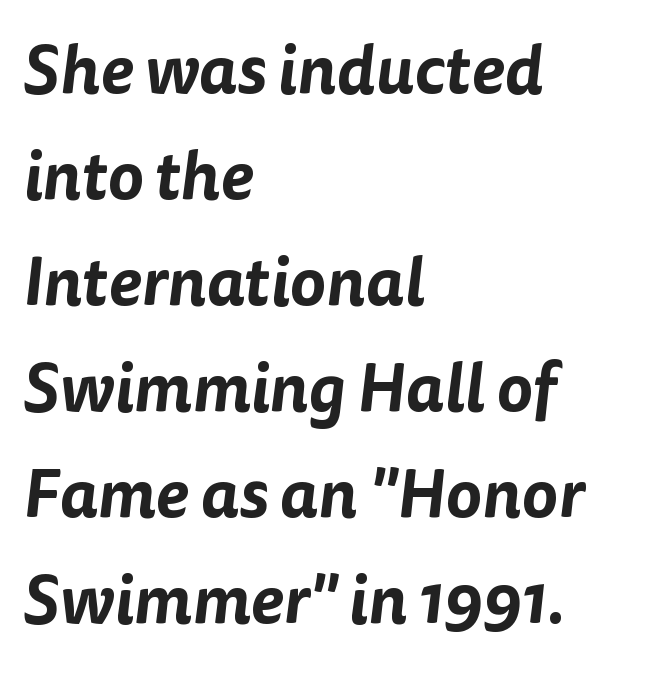
The face used here is rendered with its standard letterfit. Every row of glyphs begins at an identical x-position on the left. The passage shown stacks its lines at a standard gap. The passage shown is not underscored anywhere. The type family on display is of the sans-serif kind.
